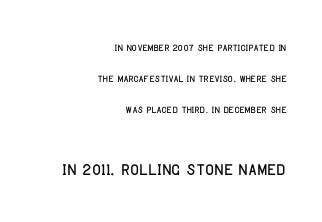
{"italic": "no", "underline": "no", "align": "right", "line_spacing": "loose", "line_spacing_ratio": 2.23, "letter_spacing": "normal", "letter_spacing_em": 0.0, "larger_block": "second", "size_ratio": 1.71, "glyph_px": 24}
